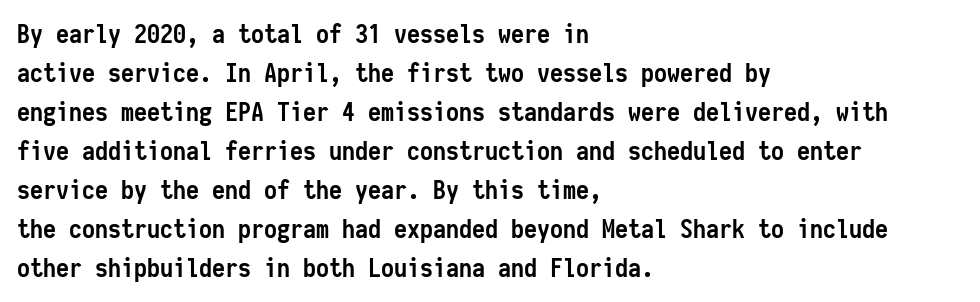
Successive baselines arrive at the customary interval. Nope, not italic — everything's standing straight. Stroke thickness is high; the sample reads as a true bold. Line starts are locked; line ends wander. Clear beneath every line of the passage. The line texture is even and compact thanks to regular tracking.
